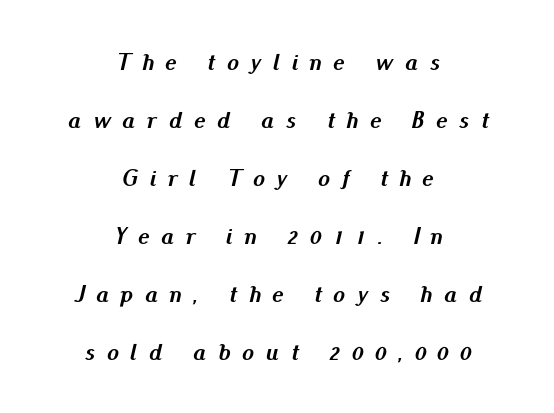
The image shows 24 px bold type, italic (leaning right); set centered, loose line spacing (2.42x), unusually wide letter spacing (+0.49 em), not underlined.
